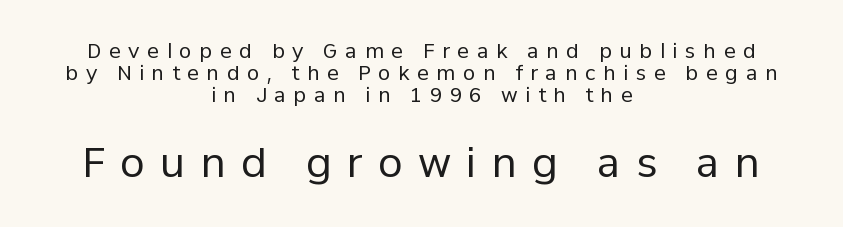
Look at the glyph heights: the lower group is clearly the bigger setting. No heavy texture on the line: the type isn't bold. Caption: multi-line text, centered on the measure. The baseline area is clear.
